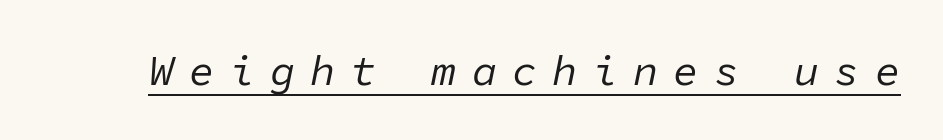
Weight: regular or lighter. The face used here is monospaced, like something from a code editor. The specimen reads as italic at a glance. Underlining? Definitely there. Caption: expanded tracking, letters set apart.
